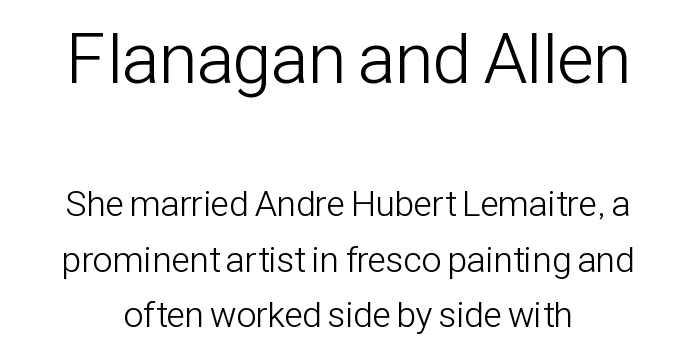
{"serif": "no", "italic": "no", "bold": "no", "weight": "light", "width": "condensed", "stroke_contrast": "low", "x_height": "medium", "monospaced": "no", "underline": "no", "align": "center", "line_spacing": "normal", "line_spacing_ratio": 1.54, "letter_spacing": "normal", "letter_spacing_em": 0.0, "larger_block": "first", "size_ratio": 1.97, "glyph_px": 71}
